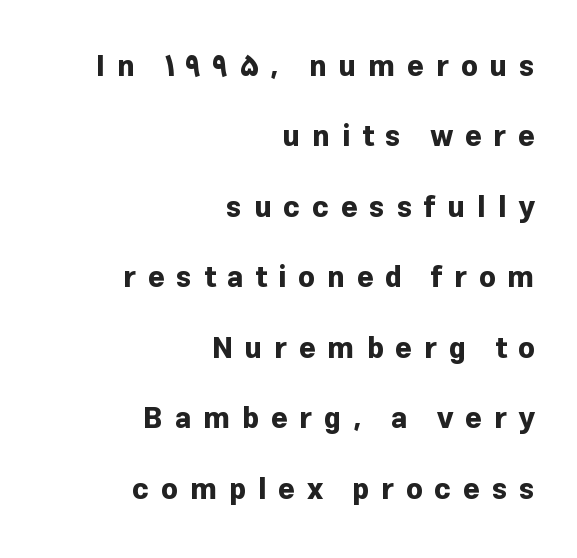
The image shows 29 px bold sans-serif type, upright; set right-aligned, loose line spacing (2.43x), unusually wide letter spacing (+0.4 em), not underlined; low stroke contrast and a medium x-height.
